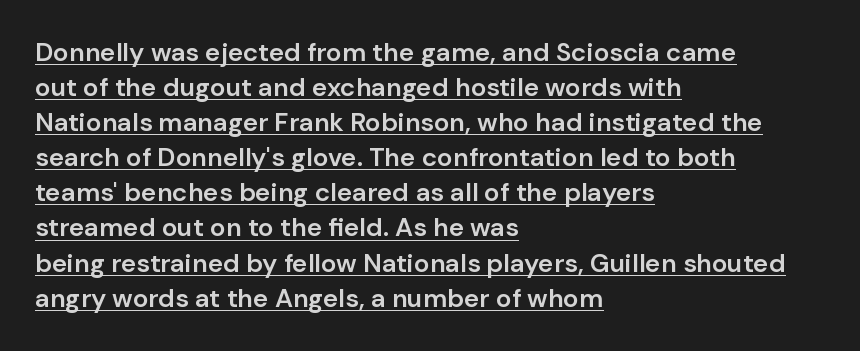
{"italic": "no", "bold": "semi", "underline": "yes", "align": "left", "line_spacing": "normal", "line_spacing_ratio": 1.35, "letter_spacing": "normal", "letter_spacing_em": 0.0, "glyph_px": 26}
